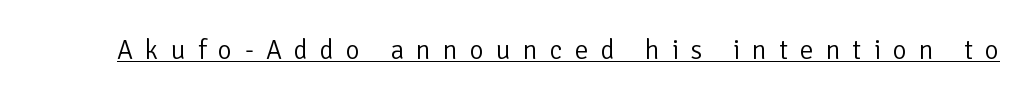
The image shows 27 px text type, upright; set unusually wide letter spacing (+0.45 em), underlined.
